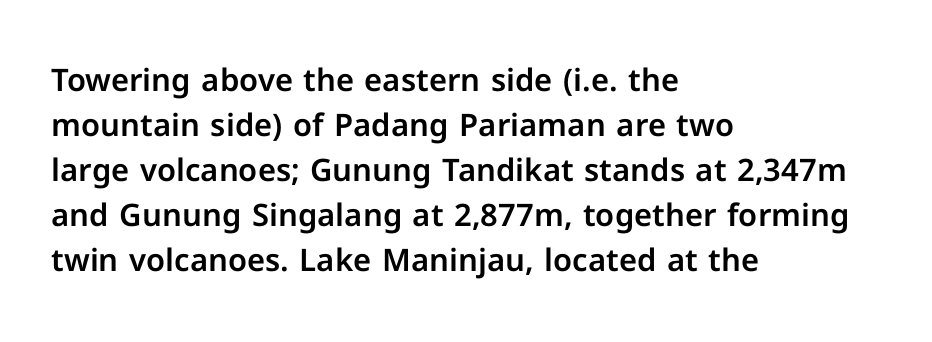
Q: Is the text italic (slanted)? A: No, it is upright.
Q: Is the typeface a serif or a sans-serif typeface? A: Sans-serif.
Q: Is the text underlined? A: No.
Q: How is the paragraph aligned? A: Left-aligned.
Q: Is the spacing between letters normal or unusually wide? A: Normal.
Q: Is the spacing between lines tight, normal or loose? A: Normal.
Q: Width (condensed, normal, or wide)? A: Normal.
Q: Stroke contrast? A: Low.
Q: x-height? A: Medium.
Q: Monospaced? A: No.
